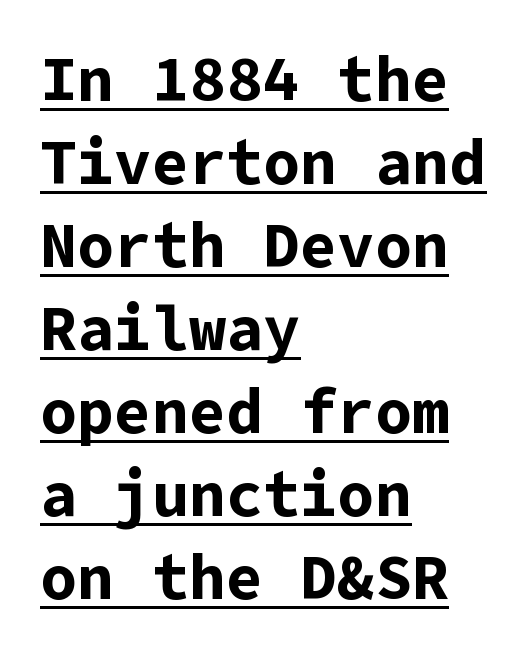
The face used here is rendered with its standard letterfit. A baseline rule has been typeset under these characters. The text block is weighted toward the left margin, trailing off unevenly rightward. Letterform terminals end flat and unadorned throughout the passage. Designer's note — italics off, roman on.
